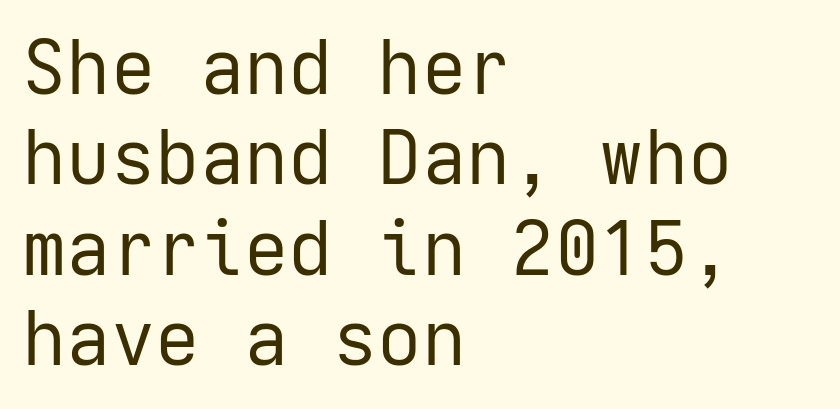
The image shows 74 px regular-weight sans-serif type, upright; set left-aligned, line spacing 1.22x, normal letter spacing, not underlined; low stroke contrast and a medium x-height.
